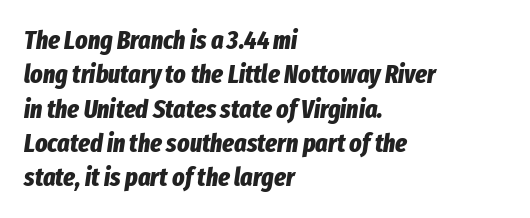
The rendering anchors every line to the left-hand side. Normally led — the rows are evenly, conventionally spaced. There's an unmistakable incline to the writing here. Nobody drew a line under any word here. Each glyph is drawn with heavy, bold strokes. Each word holds together tightly as a unit, with standard inter-letter gaps.
